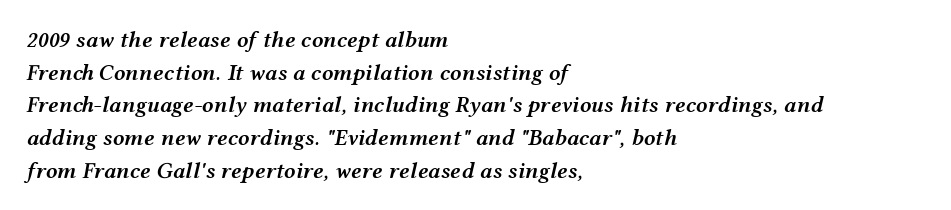
Q: Is the text bold? A: Semi-bold.
Q: Is the text italic (slanted)? A: Yes, it leans right by about 12 degrees.
Q: Is the text underlined? A: No.
Q: How is the paragraph aligned? A: Left-aligned.
Q: Is the spacing between letters normal or unusually wide? A: Normal.
Q: Is the spacing between lines tight, normal or loose? A: Normal.
